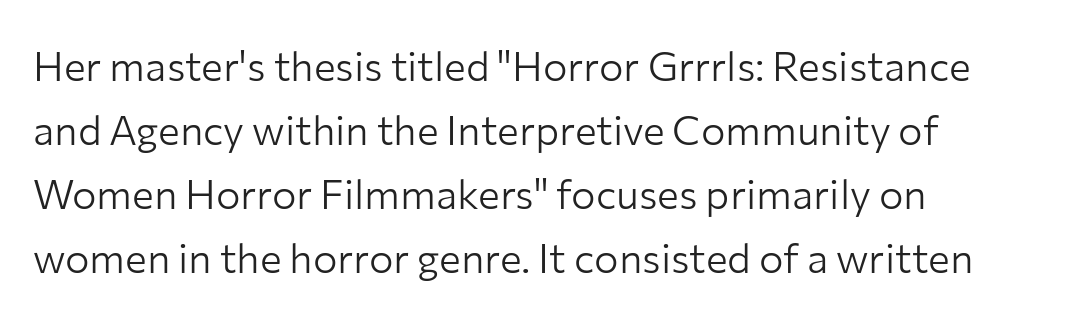
The image shows 41 px light sans-serif type, upright; set left-aligned, normal line spacing (1.56x), normal letter spacing, not underlined; low stroke contrast and a medium x-height.
